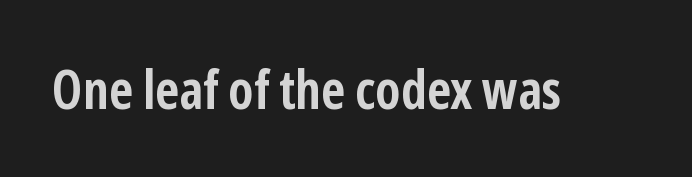
The letters carry no serifs — their stems end cleanly without finishing strokes. Honestly, there is no underline to notice here at all. This rendering leaves character spacing at its baseline value. This is heavy type, rendered in bold. Ordinary non-slanted type is in use.
